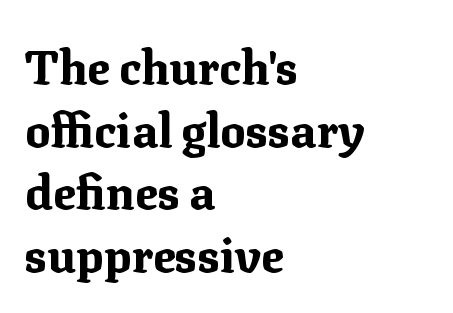
Italic? Not at all — the glyphs are vertical. The rows are spaced the way most documents space them. The rendering shows small feet on the letterforms — a serif design. How are the letters spaced? Ordinarily, with no added tracking. The paragraph shown leans on its left margin.
